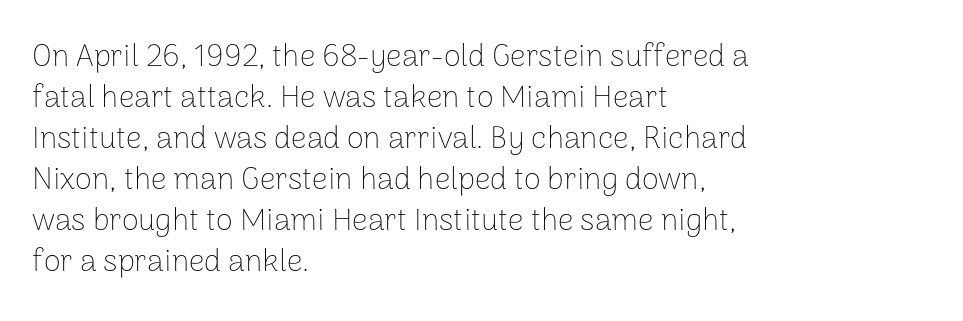
Q: Is the text bold? A: No.
Q: Is the text italic (slanted)? A: No, it is upright.
Q: Is the typeface a serif or a sans-serif typeface? A: Sans-serif.
Q: Is the text underlined? A: No.
Q: How is the paragraph aligned? A: Left-aligned.
Q: Is the spacing between letters normal or unusually wide? A: Normal.
Q: Is the spacing between lines tight, normal or loose? A: Normal.
Q: Width (condensed, normal, or wide)? A: Normal.
Q: Stroke contrast? A: Low.
Q: x-height? A: Medium.
Q: Monospaced? A: No.
